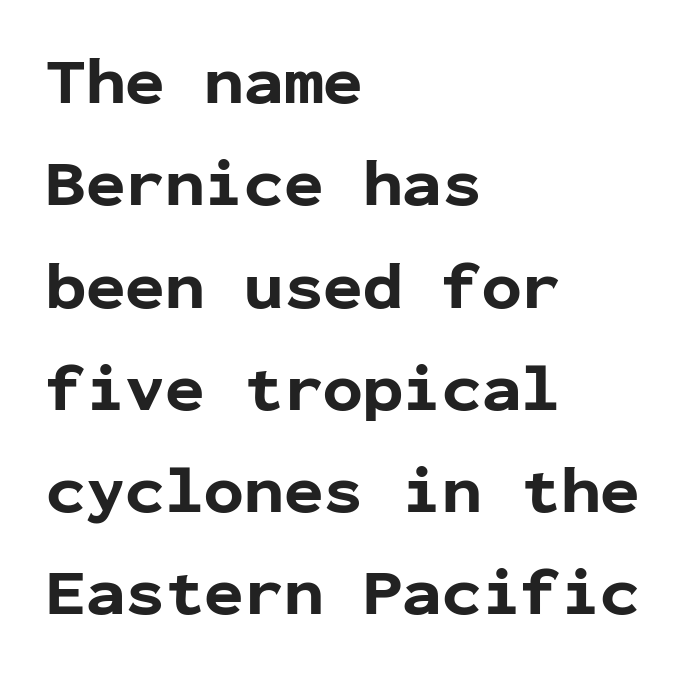
Caption: bold face, heavy strokes. The compositor pushed each line to the left boundary. Interline gaps are of average width in this sample. Only glyphs here, with clear space below each row. These lines are rendered in a fixed-pitch font. Is the letter spacing exaggerated? No — it looks like the ordinary default.
